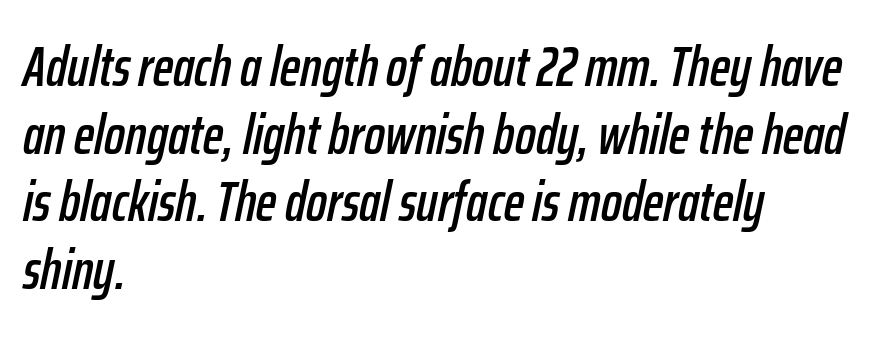
Notice how the stems are inclined rather than vertical — that's the hallmark of italics. Alignment: flush left. These lines are rendered in a variable-pitch font. Underline: absent. Students, note that the glyphs here touch the page at normal intervals.
